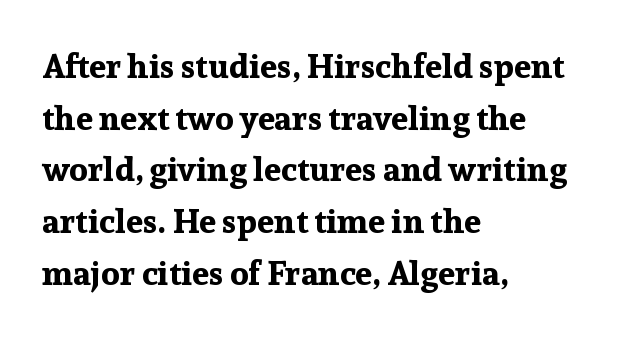
Q: Is the text bold? A: Yes.
Q: Is the text italic (slanted)? A: No, it is upright.
Q: Is the typeface a serif or a sans-serif typeface? A: Serif.
Q: Is the text underlined? A: No.
Q: How is the paragraph aligned? A: Left-aligned.
Q: Is the spacing between letters normal or unusually wide? A: Normal.
Q: Is the spacing between lines tight, normal or loose? A: Normal.
Q: Width (condensed, normal, or wide)? A: Normal.
Q: Stroke contrast? A: Low.
Q: x-height? A: Medium.
Q: Monospaced? A: No.
